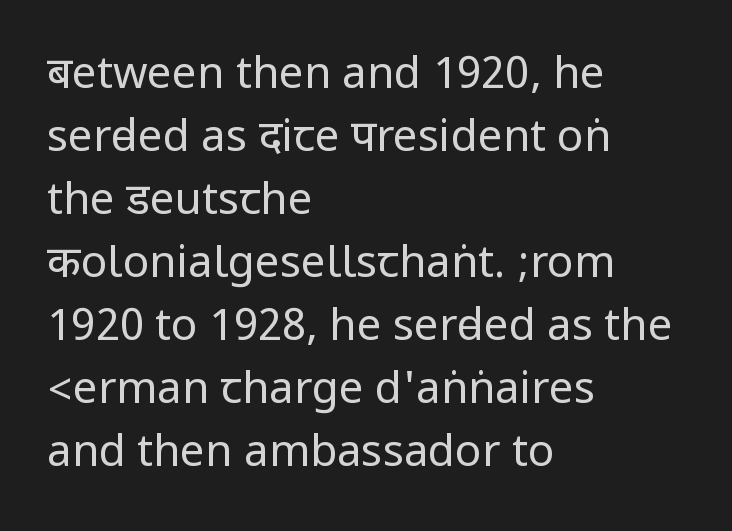
Q: Is the text bold? A: No.
Q: Is the text italic (slanted)? A: No, it is upright.
Q: Is the typeface a serif or a sans-serif typeface? A: Sans-serif.
Q: Is the text underlined? A: No.
Q: How is the paragraph aligned? A: Left-aligned.
Q: Is the spacing between letters normal or unusually wide? A: Normal.
Q: Is the spacing between lines tight, normal or loose? A: Normal.
Q: Width (condensed, normal, or wide)? A: Condensed.
Q: Stroke contrast? A: Low.
